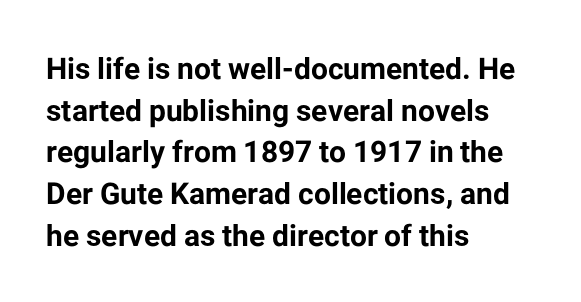
The image shows 30 px bold sans-serif type, upright; set left-aligned, normal line spacing (1.39x), normal letter spacing, not underlined; low stroke contrast and a medium x-height.
